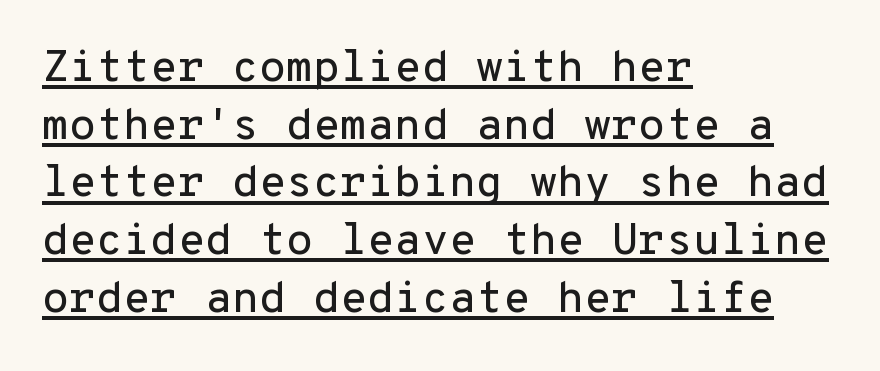
The words here are underlined. The ragged edge is on the right, which tells us the setting is flush left. Think of a typewriter: that constant character pitch is what you see here. These lines keep a tight, regular rhythm from letter to letter. The passage shown is typeset with a sans-serif family. Summary of vertical rhythm: regular, with standard interline spacing.
